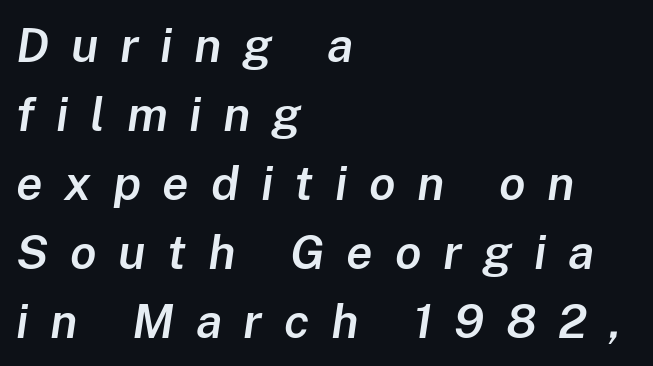
Heft: intermediate — a semibold. Compared with a centered layout, this one pins lines to the left instead. The tracking reads as deliberately expanded to a designer's eye. Leading: standard. The typography opts for an oblique posture over an upright one.
